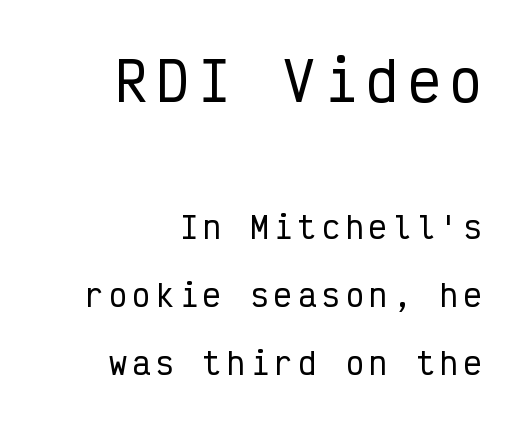
Q: Is the text italic (slanted)? A: No, it is upright.
Q: Is the typeface a serif or a sans-serif typeface? A: Sans-serif.
Q: Is the text underlined? A: No.
Q: How is the paragraph aligned? A: Right-aligned.
Q: Is the spacing between lines tight, normal or loose? A: Loose.
Q: Which block of text is set in a larger size, the first (top) or the second (bottom)? A: The first (top) one.
Q: Width (condensed, normal, or wide)? A: Condensed.
Q: Stroke contrast? A: Low.
Q: x-height? A: Medium.
Q: Monospaced? A: Yes.
